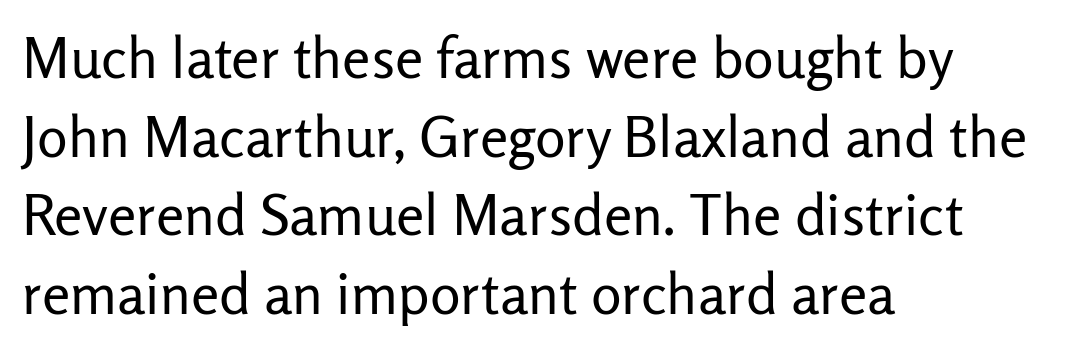
{"serif": "no", "italic": "no", "bold": "no", "weight": "regular", "width": "normal", "stroke_contrast": "low", "x_height": "medium", "monospaced": "no", "underline": "no", "align": "left", "line_spacing": "normal", "line_spacing_ratio": 1.38, "letter_spacing": "normal", "letter_spacing_em": 0.0, "glyph_px": 57}
